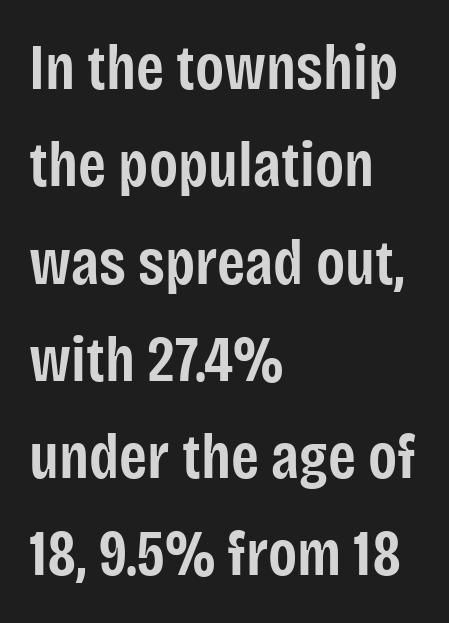
Bold? Not quite — semibold, heavier than regular but stopping short. A bare baseline throughout the passage. This is sans-serif lettering, the kind often seen on screens and signage. The gaps between neighbouring characters are ordinary and unremarkable. Honestly, the row spacing looks completely unremarkable. These lines stack with their left ends in a neat column.
